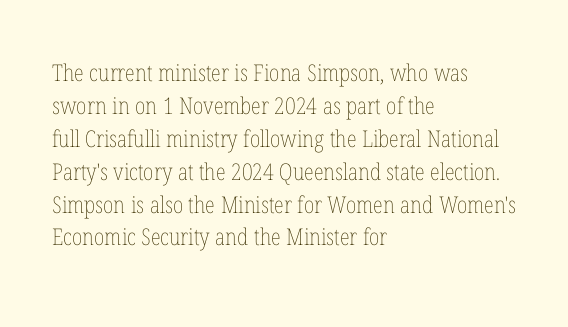
Honestly, the row spacing looks completely unremarkable. Caption: face not bold, strokes unweighted. Posture: vertical. This rendering features lettering with no underline. The setting favours the left margin, as ordinary paragraphs usually do.
